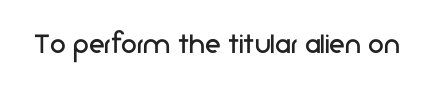
The rendering keeps characters at their native spacing. Each letter's strokes conclude bluntly, with no projecting serifs. Heaviness? Minimal to ordinary, like unemphasized prose. Clear beneath every line of the passage. Character widths vary here, with narrow letters taking less room than wide ones.
